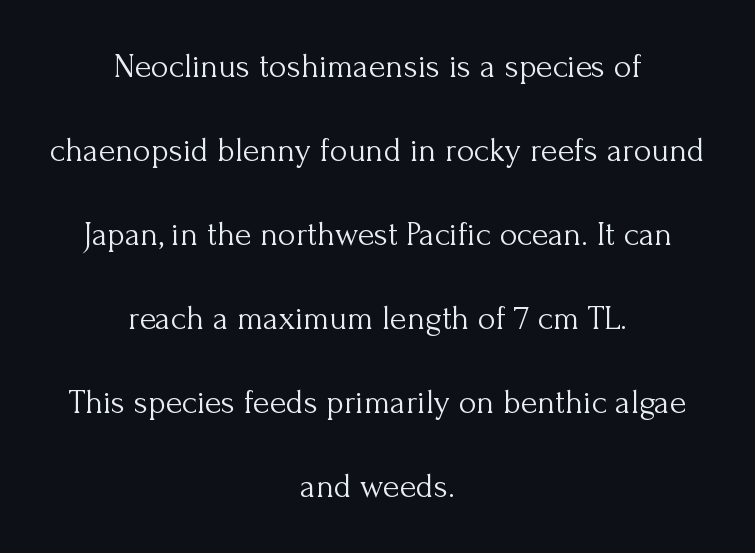
{"serif": "yes", "italic": "no", "bold": "no", "weight": "light", "width": "normal", "stroke_contrast": "medium", "x_height": "small", "monospaced": "no", "underline": "no", "align": "center", "line_spacing": "loose", "line_spacing_ratio": 2.47, "letter_spacing": "normal", "letter_spacing_em": 0.0, "glyph_px": 34}
